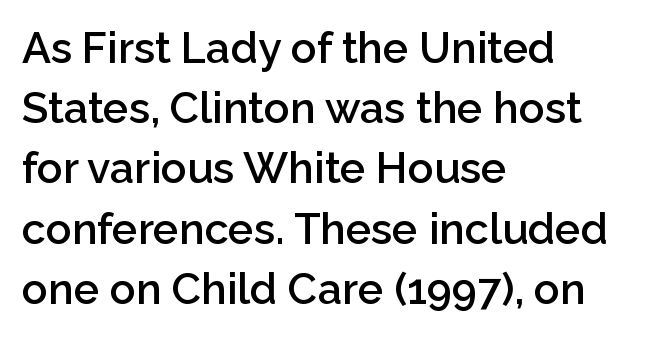
Q: Is the text bold? A: Semi-bold.
Q: Is the text italic (slanted)? A: No, it is upright.
Q: Is the typeface a serif or a sans-serif typeface? A: Sans-serif.
Q: Is the text underlined? A: No.
Q: How is the paragraph aligned? A: Left-aligned.
Q: Is the spacing between letters normal or unusually wide? A: Normal.
Q: Is the spacing between lines tight, normal or loose? A: Normal.
Q: Width (condensed, normal, or wide)? A: Normal.
Q: Stroke contrast? A: Low.
Q: x-height? A: Medium.
Q: Monospaced? A: No.
